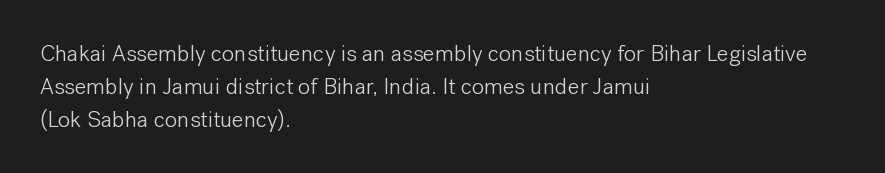
The image shows 23 px text type, upright; set left-aligned, normal line spacing (1.43x), normal letter spacing, not underlined.
